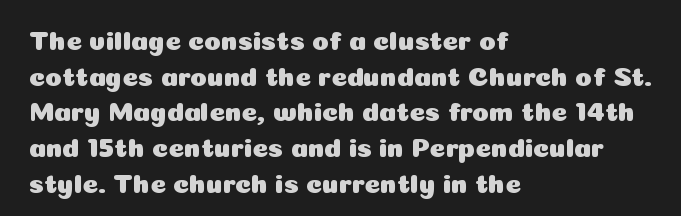
Q: Is the text italic (slanted)? A: No, it is upright.
Q: Is the text underlined? A: No.
Q: How is the paragraph aligned? A: Left-aligned.
Q: Is the spacing between letters normal or unusually wide? A: Normal.
Q: Is the spacing between lines tight, normal or loose? A: Normal.
